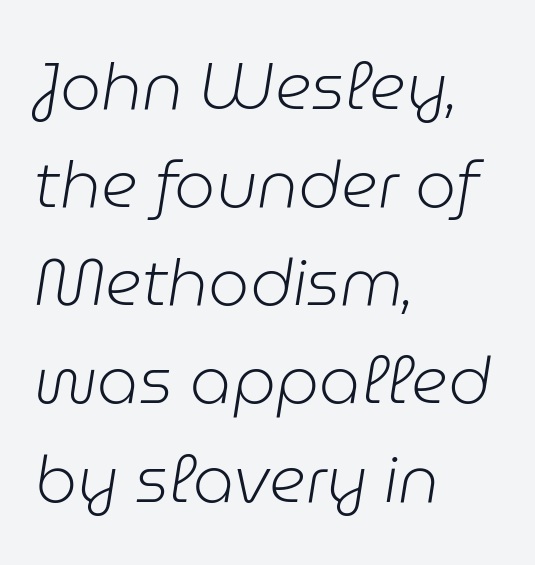
Q: Is the text bold? A: No.
Q: Is the text italic (slanted)? A: Yes, it leans right by about 9 degrees.
Q: Is the text underlined? A: No.
Q: How is the paragraph aligned? A: Left-aligned.
Q: Is the spacing between letters normal or unusually wide? A: Normal.
Q: Is the spacing between lines tight, normal or loose? A: Normal.
Q: Width (condensed, normal, or wide)? A: Normal.
Q: Stroke contrast? A: Low.
Q: x-height? A: Medium.
Q: Monospaced? A: No.
